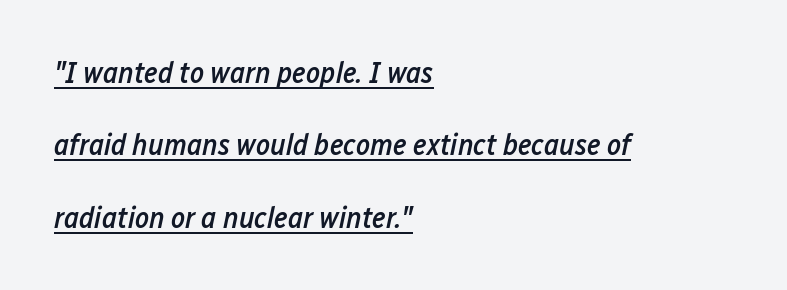
The image shows 30 px semibold, condensed type, italic (leaning right); set left-aligned, loose line spacing (2.41x), normal letter spacing, underlined; low stroke contrast and a medium x-height.
